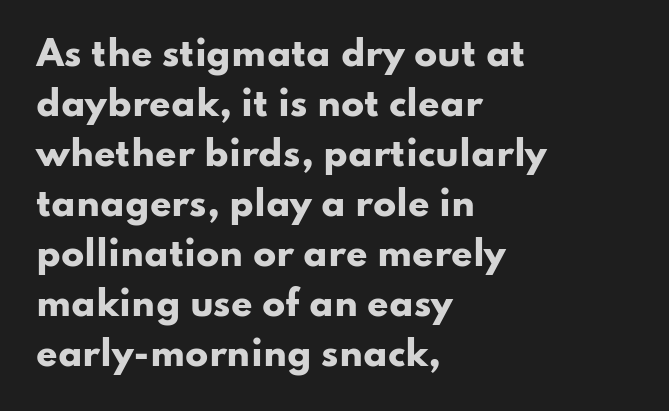
The image shows 34 px heavy, wide sans-serif type, upright; set left-aligned, normal line spacing (1.47x), normal letter spacing, not underlined; low stroke contrast and a small x-height.
